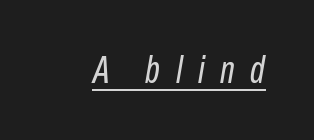
{"italic": "yes", "lean": "right", "slant_degrees": 10, "bold": "no", "weight": "regular", "width": "condensed", "stroke_contrast": "low", "x_height": "medium", "monospaced": "no", "underline": "yes", "letter_spacing": "wide", "letter_spacing_em": 0.41, "glyph_px": 38}
